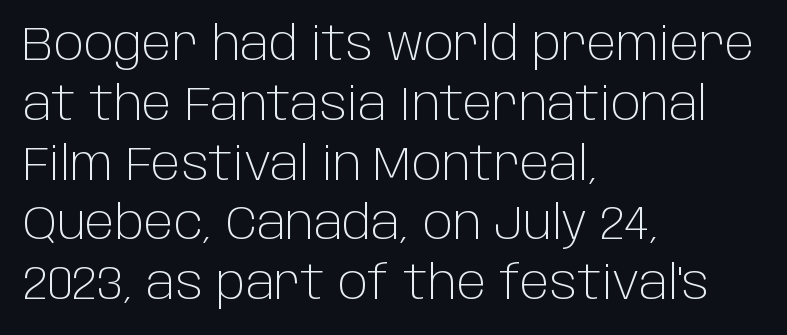
Q: Is the text bold? A: No.
Q: Is the text italic (slanted)? A: No, it is upright.
Q: Is the typeface a serif or a sans-serif typeface? A: Sans-serif.
Q: Is the text underlined? A: No.
Q: How is the paragraph aligned? A: Left-aligned.
Q: Is the spacing between letters normal or unusually wide? A: Normal.
Q: Is the spacing between lines tight, normal or loose? A: Normal.
Q: Width (condensed, normal, or wide)? A: Normal.
Q: Stroke contrast? A: Low.
Q: x-height? A: Large.
Q: Monospaced? A: No.
